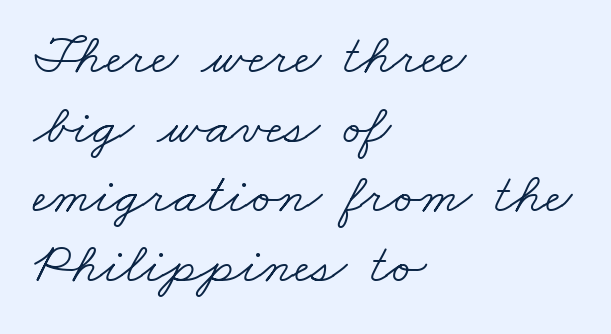
Look at the tracking — it's just the regular setting, nothing added. Classification — serif. The baseline area is clear. Layout note: lines flush left. Note the varied advance widths — an 'i' is clearly narrower than an 'm'. Weight: in the light-to-regular range.
